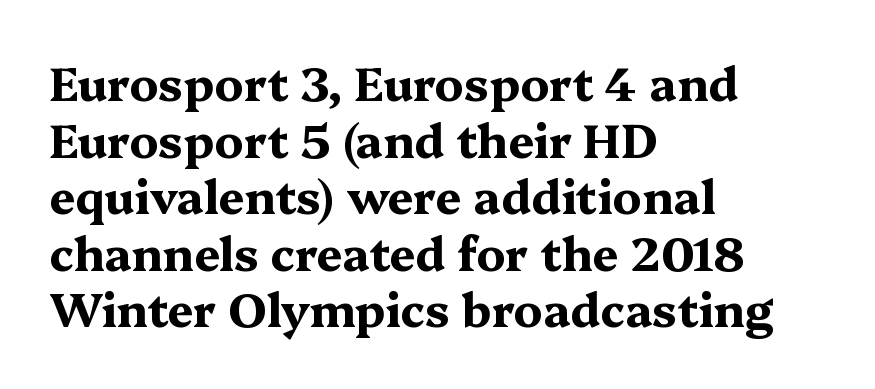
The image shows 46 px bold, wide serif type, upright; set left-aligned, line spacing 1.23x, normal letter spacing, not underlined; medium stroke contrast and a medium x-height.
